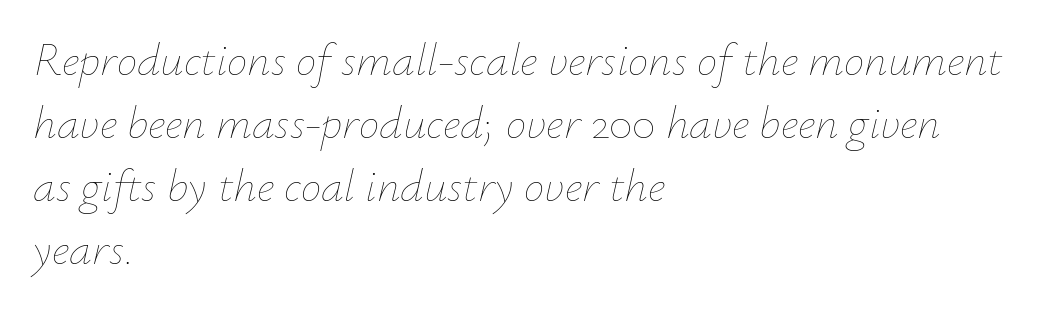
Q: Is the text bold? A: No.
Q: Is the text italic (slanted)? A: Yes, it leans right by about 12 degrees.
Q: Is the text underlined? A: No.
Q: How is the paragraph aligned? A: Left-aligned.
Q: Is the spacing between letters normal or unusually wide? A: Normal.
Q: Is the spacing between lines tight, normal or loose? A: Normal.
Q: Width (condensed, normal, or wide)? A: Normal.
Q: Stroke contrast? A: Low.
Q: x-height? A: Small.
Q: Monospaced? A: No.
